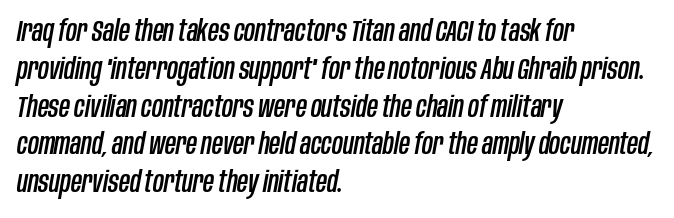
No extra tracking has been applied to these lines. The face used here has a pronounced slope to its letters. The letters advance in unequal steps, a hallmark of proportional type. Regarding leading, the lines here are spaced in the standard way. Descender tails drop into unmarked territory. Each line starts at the same left margin while the right side varies.
